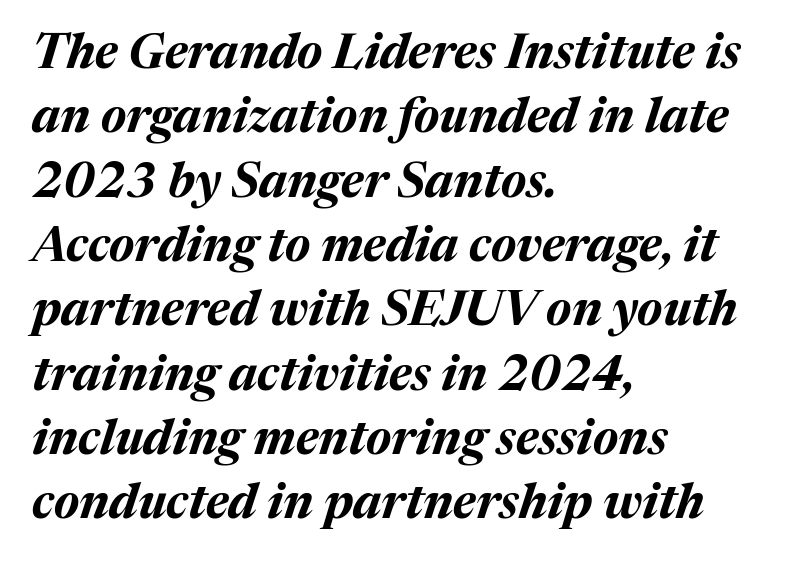
The image shows 48 px bold type, italic (leaning right); set left-aligned, normal line spacing (1.34x), normal letter spacing, not underlined; medium stroke contrast and a medium x-height.
